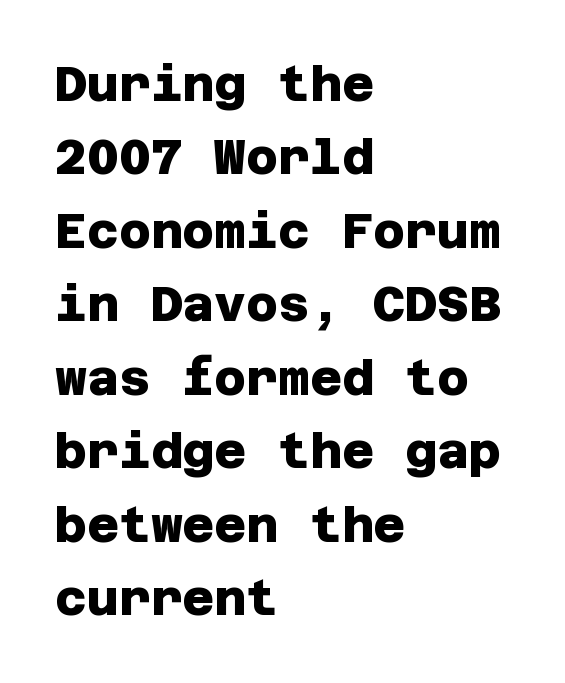
Does extra space separate the letters? No, they use regular spacing. The lines are quadded left. What weight is shown? A full bold with thick strokes. Compared with typical paragraphs, the rows here are spaced about the same. Beneath every word, the page is bare. A typesetter would label this face a sans.
